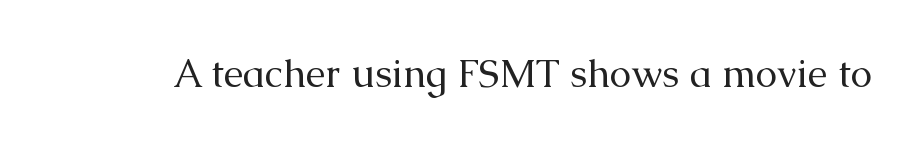
The image shows 39 px regular-weight serif type, upright; set normal letter spacing, not underlined; medium stroke contrast and a medium x-height.
